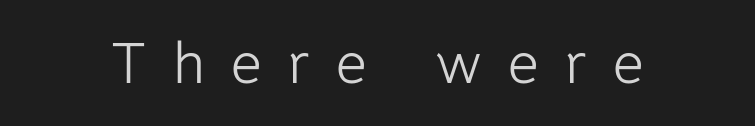
Characters follow at a spacing far wider than the type designer built in. These lines are composed in type without serifs. These glyphs show unthickened strokes, regular width or finer. Character widths vary here, with narrow letters taking less room than wide ones. If you drew a line through each stem, it would be perfectly vertical. Any mark beneath the type? The region is blank.
